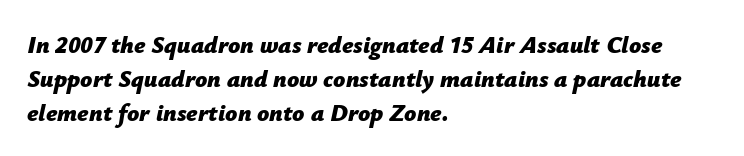
The image shows 24 px bold type, italic (leaning right); set left-aligned, normal line spacing (1.42x), normal letter spacing, not underlined.
